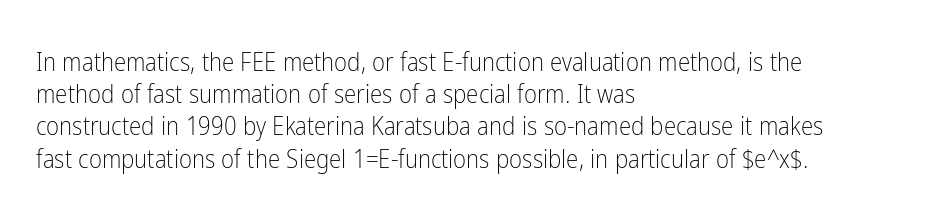
Q: Is the text bold? A: No.
Q: Is the text italic (slanted)? A: No, it is upright.
Q: Is the text underlined? A: No.
Q: How is the paragraph aligned? A: Left-aligned.
Q: Is the spacing between letters normal or unusually wide? A: Normal.
Q: Is the spacing between lines tight, normal or loose? A: Normal.
